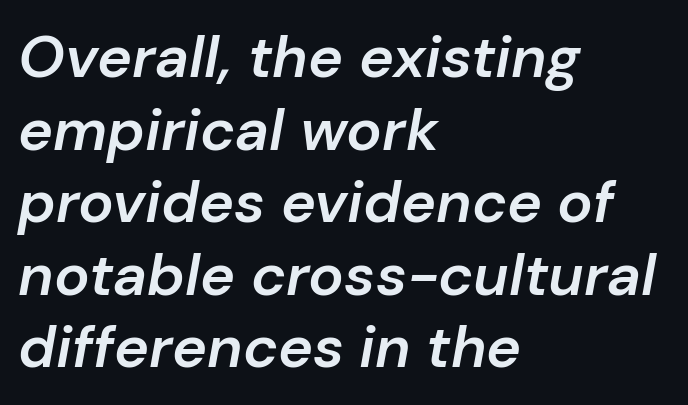
The image shows 59 px semibold type, italic (leaning right); set left-aligned, line spacing 1.23x, normal letter spacing, not underlined; low stroke contrast and a medium x-height.
